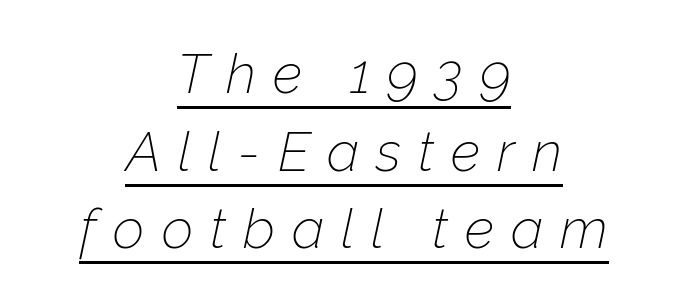
{"italic": "yes", "lean": "right", "slant_degrees": 12, "bold": "no", "weight": "thin", "width": "normal", "stroke_contrast": "low", "x_height": "medium", "monospaced": "no", "underline": "yes", "align": "center", "line_spacing": "normal", "line_spacing_ratio": 1.41, "letter_spacing": "wide", "letter_spacing_em": 0.31, "glyph_px": 55}
